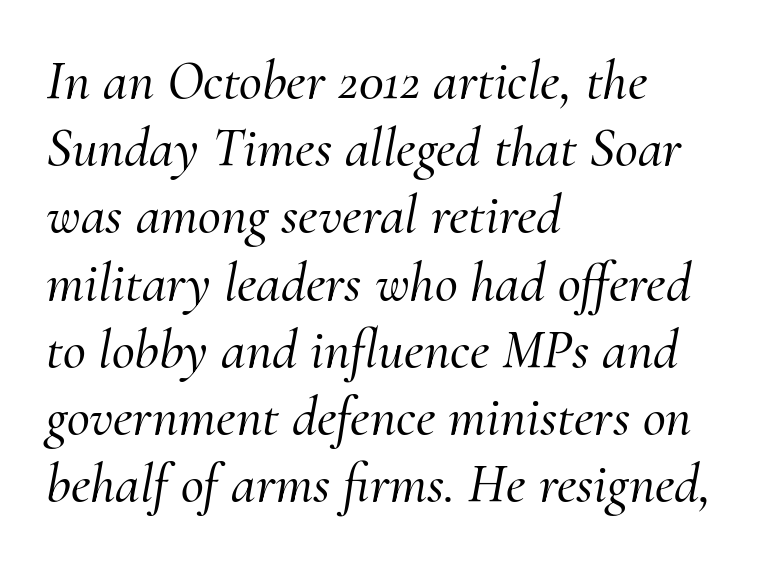
Q: Is the text italic (slanted)? A: Yes, it leans right by about 10 degrees.
Q: Is the typeface a serif or a sans-serif typeface? A: Serif.
Q: Is the text underlined? A: No.
Q: How is the paragraph aligned? A: Left-aligned.
Q: Is the spacing between letters normal or unusually wide? A: Normal.
Q: Width (condensed, normal, or wide)? A: Normal.
Q: Stroke contrast? A: Medium.
Q: x-height? A: Small.
Q: Monospaced? A: No.
